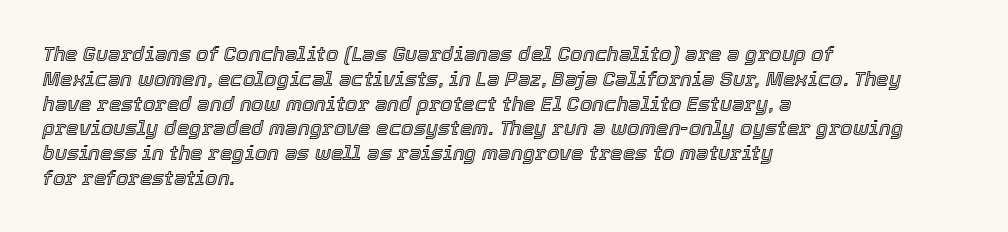
Spacing between characters is what you'd get straight out of the box. Bare-footed words on every line. Line beginnings align vertically; line endings do not. The axis of the letterforms is tilted away from vertical.
